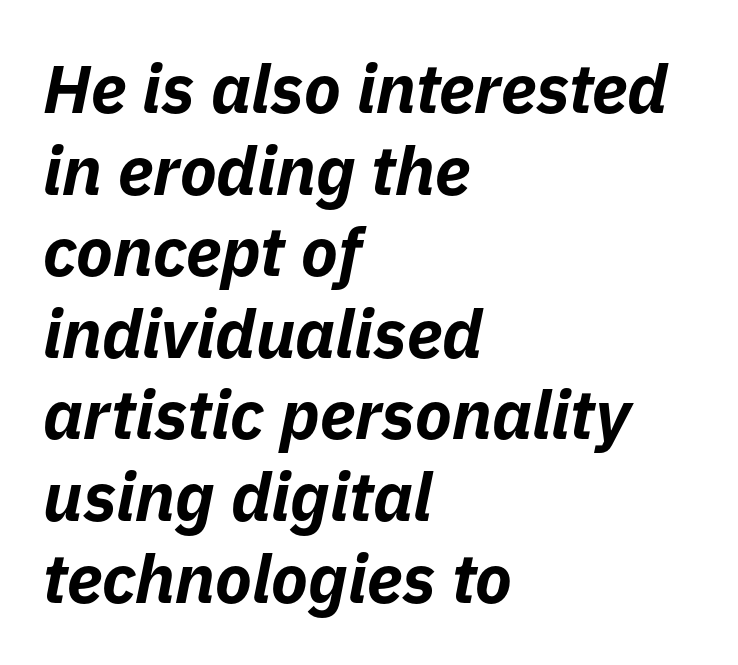
A clean baseline with only descenders dipping below it. Emphasis-style slanted type is in use. Character widths vary here, with narrow letters taking less room than wide ones. Default kerning and tracking; the words read as compact shapes.
